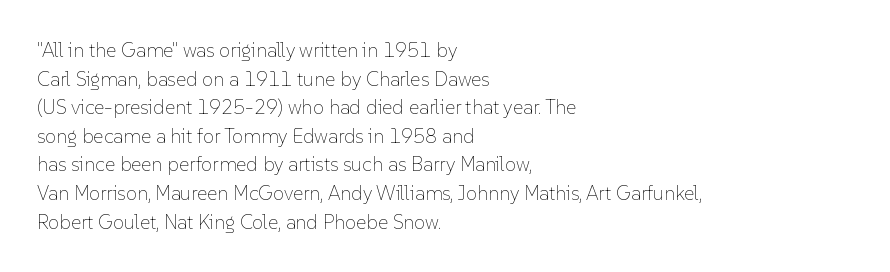
The image shows 20 px text type, upright; set left-aligned, normal line spacing (1.43x), normal letter spacing, not underlined.
